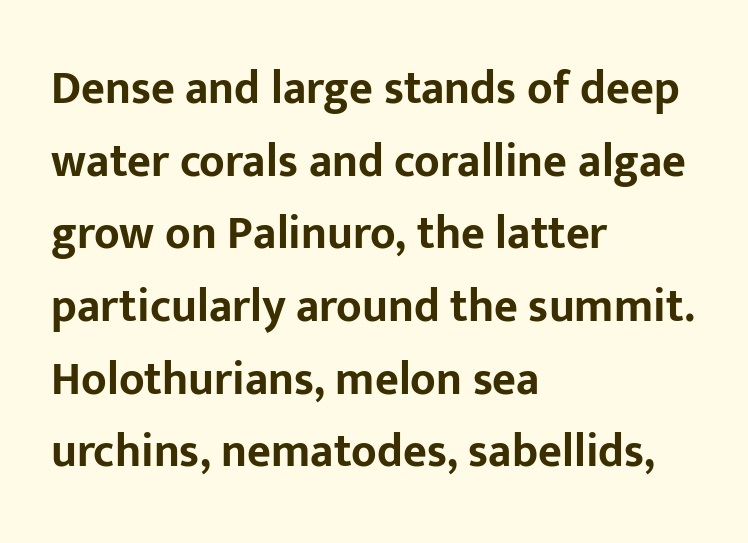
The image shows 46 px bold sans-serif type, upright; set left-aligned, normal line spacing (1.58x), normal letter spacing, not underlined; low stroke contrast and a medium x-height.
